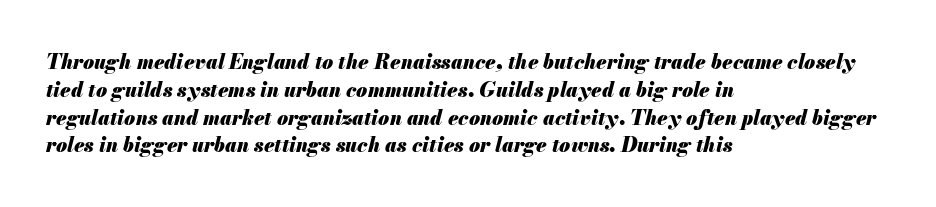
{"italic": "yes", "lean": "right", "slant_degrees": 13, "bold": "yes", "underline": "no", "align": "left", "line_spacing": "normal", "line_spacing_ratio": 1.39, "letter_spacing": "normal", "letter_spacing_em": 0.0, "glyph_px": 20}
